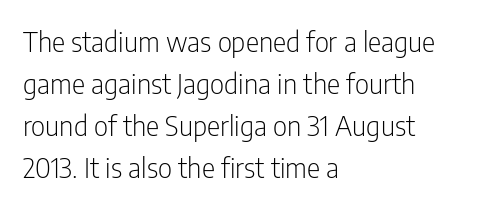
Q: Is the text bold? A: No.
Q: Is the text italic (slanted)? A: No, it is upright.
Q: Is the typeface a serif or a sans-serif typeface? A: Sans-serif.
Q: Is the text underlined? A: No.
Q: How is the paragraph aligned? A: Left-aligned.
Q: Is the spacing between letters normal or unusually wide? A: Normal.
Q: Is the spacing between lines tight, normal or loose? A: Normal.
Q: Width (condensed, normal, or wide)? A: Condensed.
Q: Stroke contrast? A: Low.
Q: x-height? A: Medium.
Q: Monospaced? A: No.
